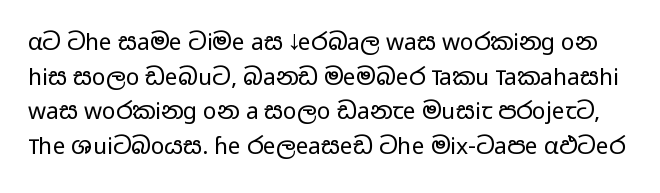
Q: Is the text bold? A: No.
Q: Is the text italic (slanted)? A: No, it is upright.
Q: Is the text underlined? A: No.
Q: Is the spacing between letters normal or unusually wide? A: Normal.
Q: Is the spacing between lines tight, normal or loose? A: Normal.
